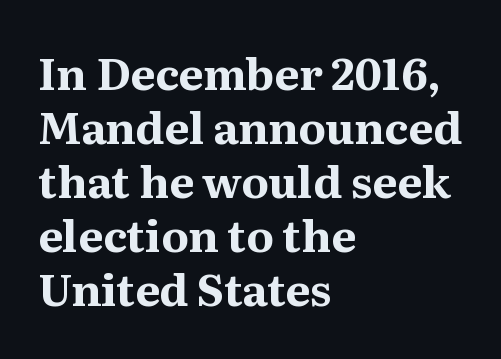
Q: Is the text bold? A: Yes.
Q: Is the text italic (slanted)? A: No, it is upright.
Q: Is the typeface a serif or a sans-serif typeface? A: Serif.
Q: Is the text underlined? A: No.
Q: How is the paragraph aligned? A: Left-aligned.
Q: Is the spacing between letters normal or unusually wide? A: Normal.
Q: Width (condensed, normal, or wide)? A: Normal.
Q: Stroke contrast? A: Medium.
Q: x-height? A: Medium.
Q: Monospaced? A: No.
